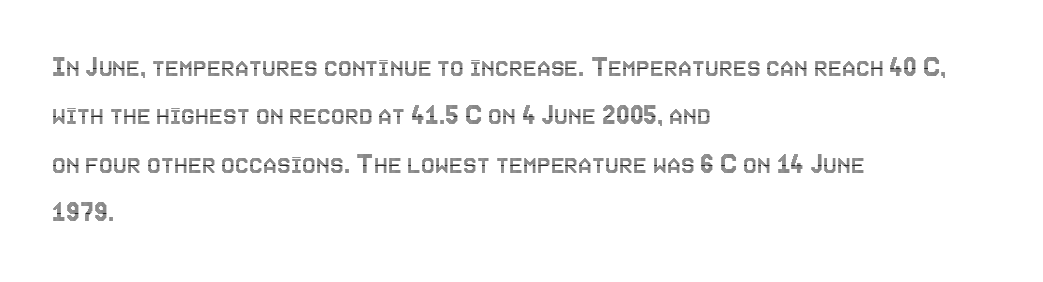
The image shows 31 px condensed type, upright; set left-aligned, normal line spacing (1.56x), normal letter spacing, not underlined; a large x-height.
